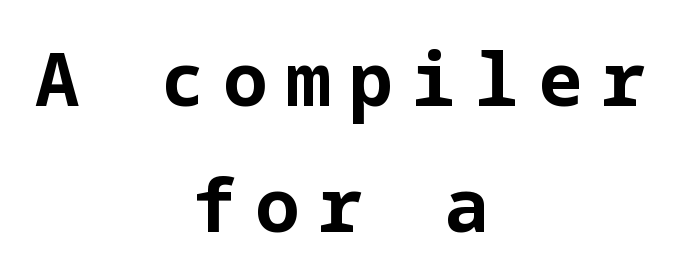
Q: Is the text bold? A: Yes.
Q: Is the text italic (slanted)? A: No, it is upright.
Q: Is the typeface a serif or a sans-serif typeface? A: Sans-serif.
Q: Is the text underlined? A: No.
Q: How is the paragraph aligned? A: Centered.
Q: Is the spacing between letters normal or unusually wide? A: Unusually wide.
Q: Is the spacing between lines tight, normal or loose? A: Normal.
Q: Width (condensed, normal, or wide)? A: Normal.
Q: Stroke contrast? A: Low.
Q: x-height? A: Medium.
